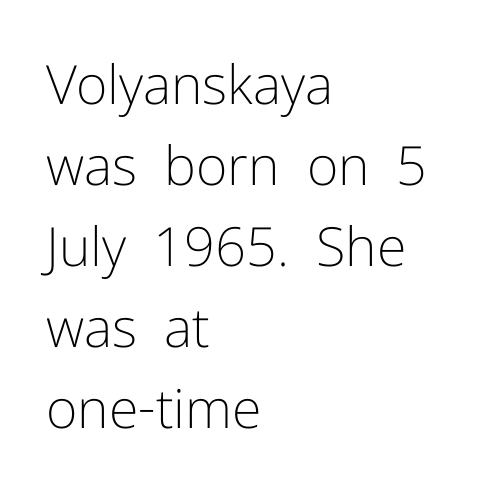
The image shows 54 px light sans-serif type, upright; set left-aligned, normal line spacing (1.5x), normal letter spacing, not underlined; low stroke contrast and a medium x-height.
